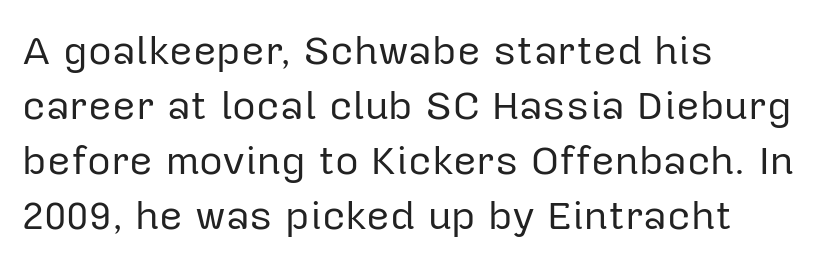
Typographically, this falls in the sans-serif category. This sample uses plain, unmodified letter spacing. Regular leading. Casual observation: everything's shoved over to the left. These lines were composed using upright roman letters.
